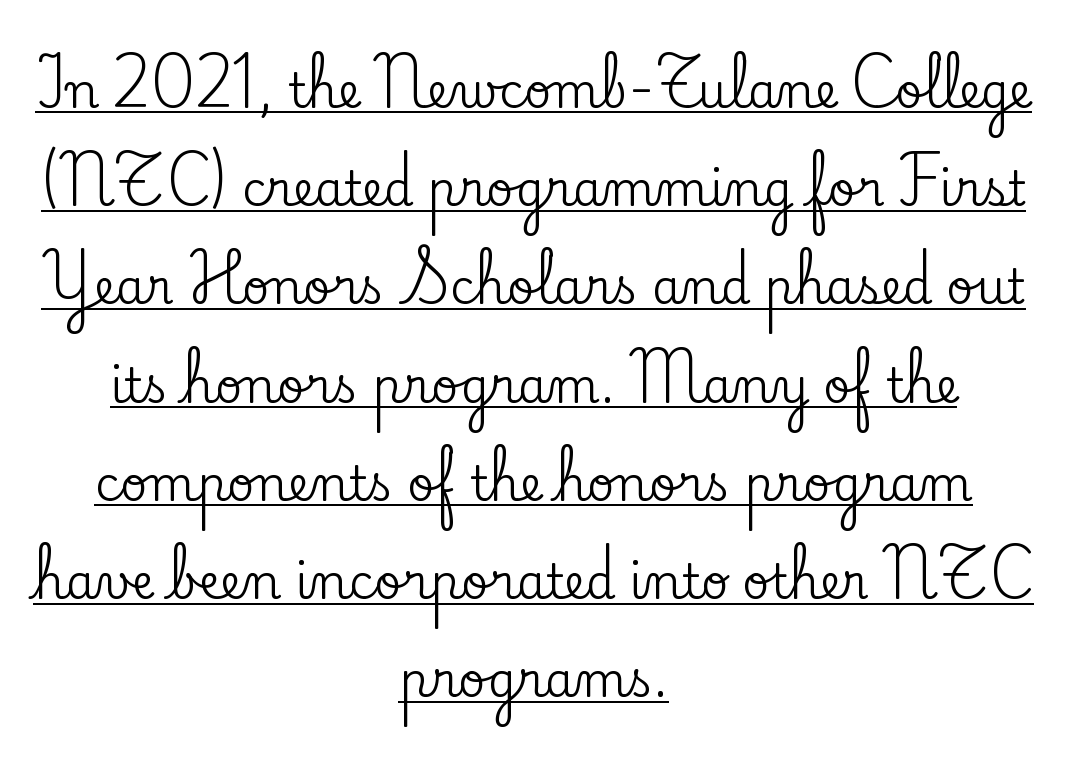
The image shows 47 px serif type, upright; set centered, loose line spacing (2.09x), normal letter spacing, underlined; low stroke contrast and a small x-height.
